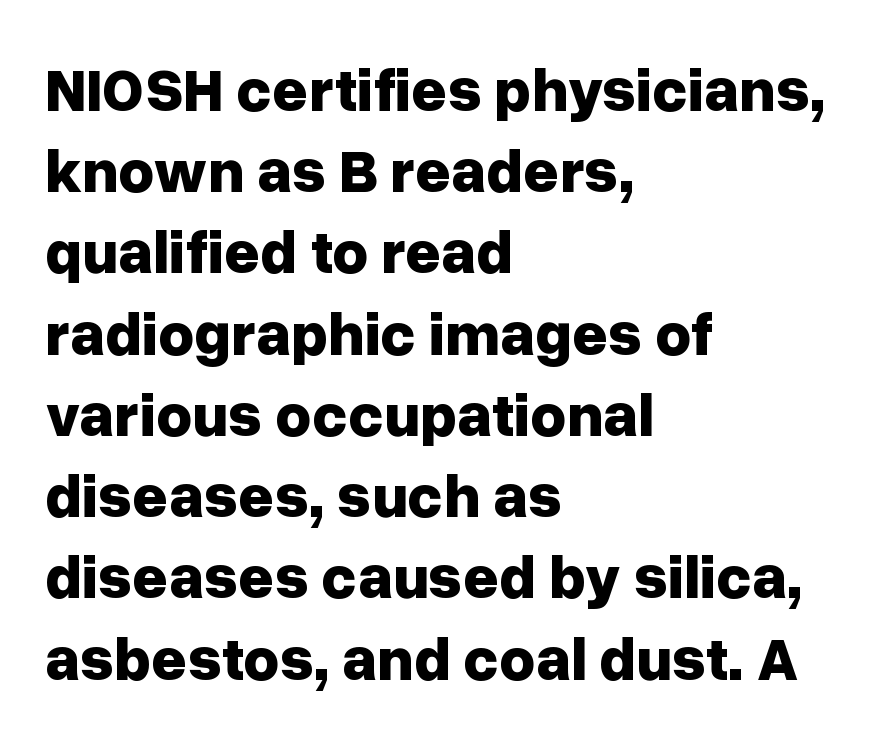
Type style note: lacks serifs. Quick note: interline space is typical. Rendered with straight, roman letterforms. Each letter keeps its own natural width here, so spacing adapts to shape. Nobody touched the tracking dial on this one. The sample has been set heavy, in full bold.
